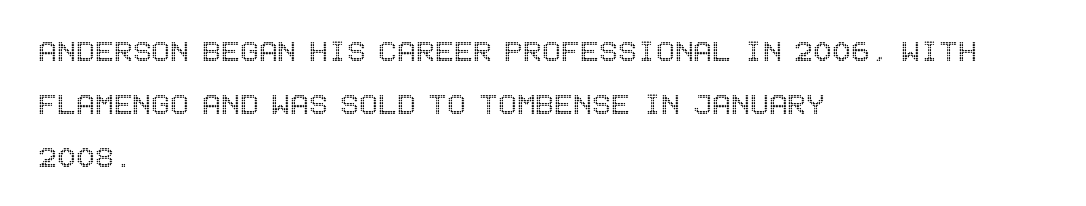
The image shows 35 px condensed type, upright; set left-aligned, normal line spacing (1.52x), normal letter spacing, not underlined; a large x-height.
